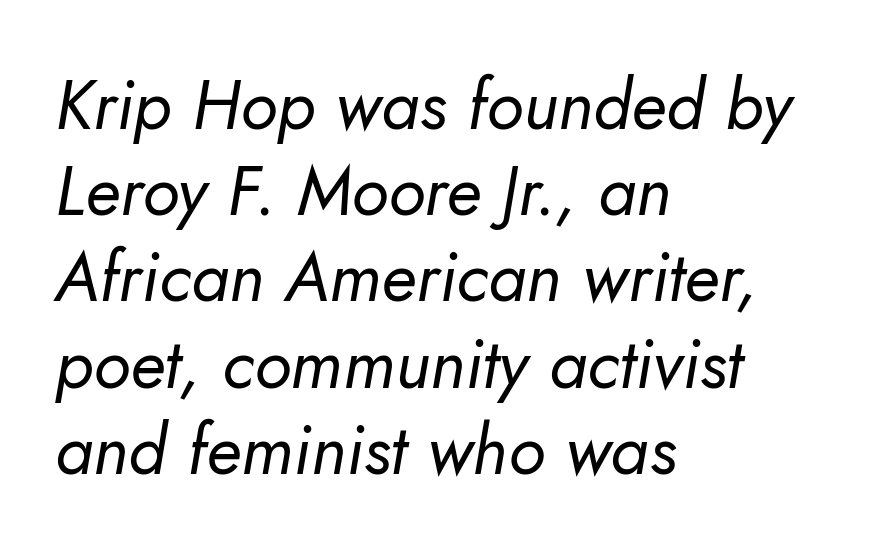
The passage shown is typed in a proportional face where columns would drift. Heft: none added — not bold. This sample is left-justified, so line endings fall wherever the words run out. Would a proofreader flag this as italicized? Yes. Nobody drew a line under any word here. The designer left line spacing at the default.
